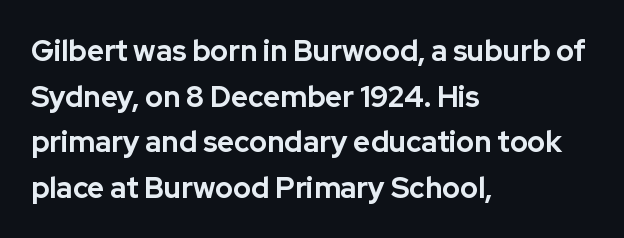
Just letters on the line, the space beneath them empty. Heavy-handed strokes throughout: this text is bold. The rendering keeps characters at their native spacing. The face used here is proportionally spaced, like ordinary book or web type. Reading down the column, the eye jumps a familiar distance to each next line. Line starts are locked; line ends wander.
